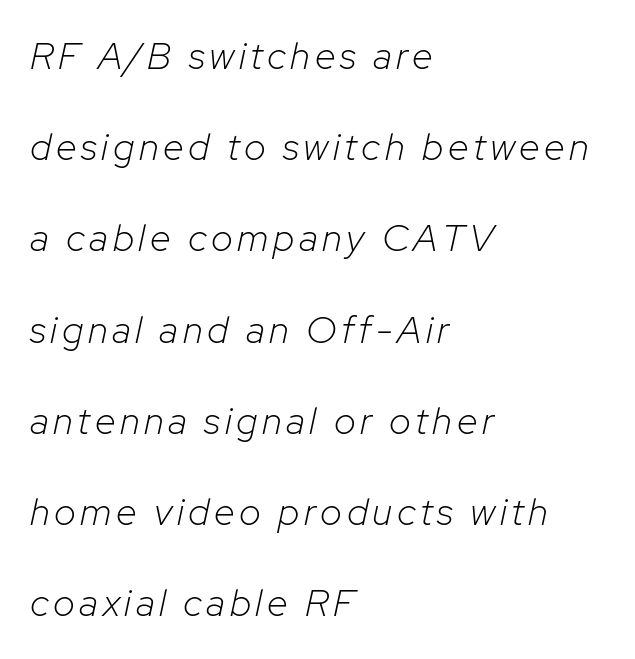
The face used here has a pronounced slope to its letters. Is there much room between lines? Yes — plenty of vertical air separates them. Glance below the letters and you will spot only blank space. Line beginnings align vertically; line endings do not. Think of a printed novel: that variable character pitch is what you see here. Unbolded letterforms with no extra heft.
